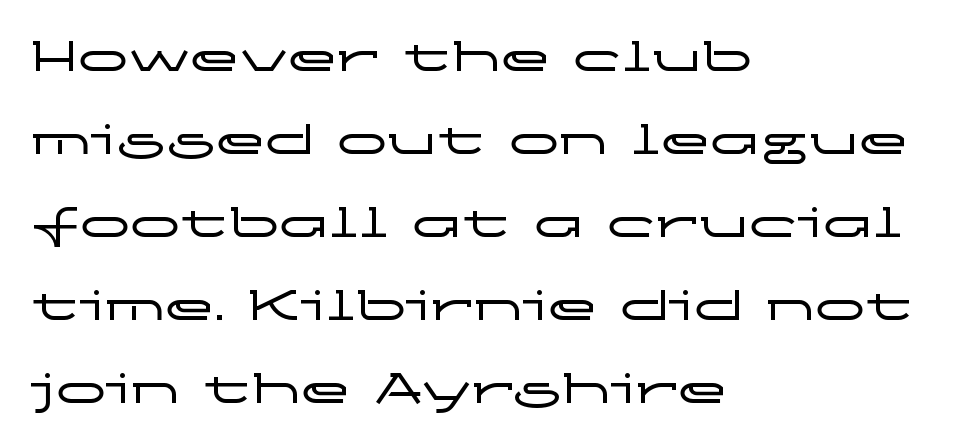
Q: Is the text italic (slanted)? A: No, it is upright.
Q: Is the typeface a serif or a sans-serif typeface? A: Sans-serif.
Q: Is the text underlined? A: No.
Q: How is the paragraph aligned? A: Left-aligned.
Q: Is the spacing between letters normal or unusually wide? A: Normal.
Q: Is the spacing between lines tight, normal or loose? A: Normal.
Q: Width (condensed, normal, or wide)? A: Wide.
Q: Stroke contrast? A: Low.
Q: x-height? A: Medium.
Q: Monospaced? A: No.
